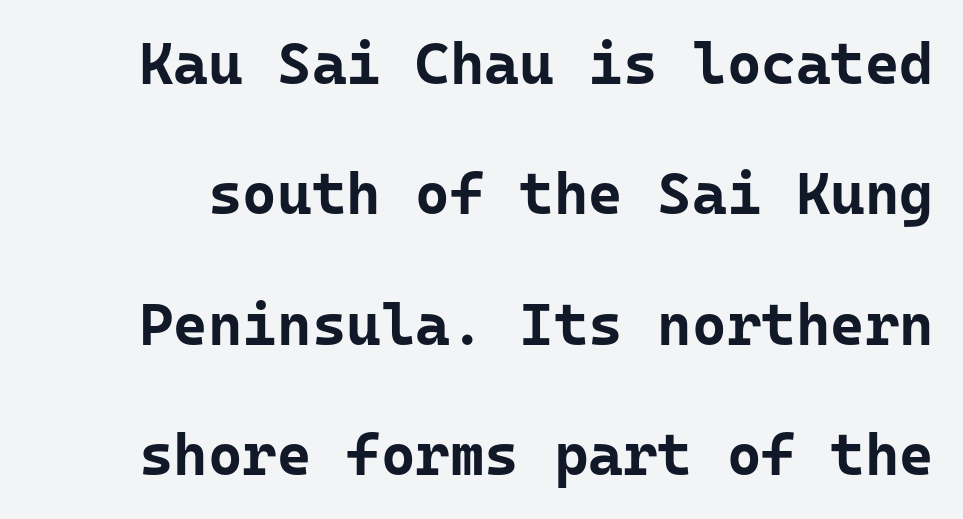
The image shows 59 px bold sans-serif type, upright, monospaced; set loose line spacing (2.21x), normal letter spacing, not underlined; low stroke contrast and a medium x-height.
